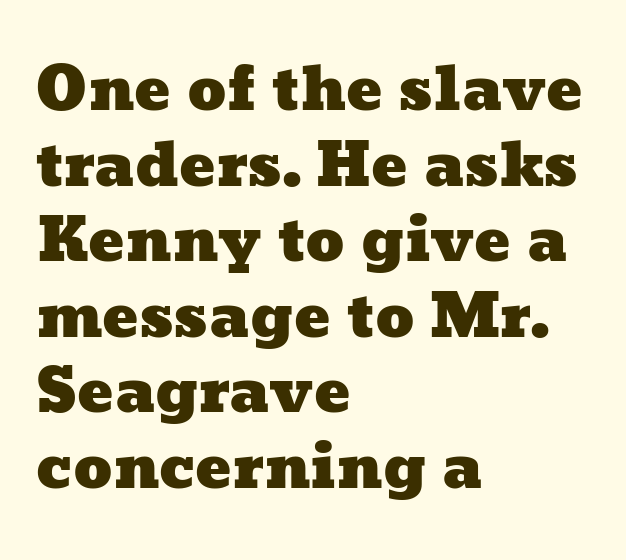
Q: Is the text underlined? A: No.
Q: How is the paragraph aligned? A: Left-aligned.
Q: Is the spacing between letters normal or unusually wide? A: Normal.
Q: Is the spacing between lines tight, normal or loose? A: Normal.
Q: Width (condensed, normal, or wide)? A: Wide.
Q: Stroke contrast? A: Low.
Q: x-height? A: Medium.
Q: Monospaced? A: No.
